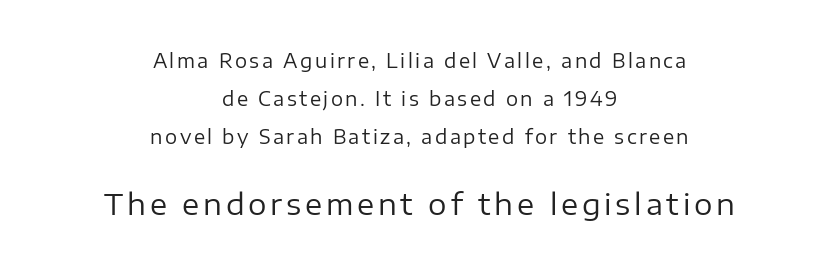
{"serif": "no", "italic": "no", "bold": "no", "weight": "regular", "width": "normal", "stroke_contrast": "low", "x_height": "medium", "monospaced": "no", "underline": "no", "align": "center", "line_spacing": "loose", "line_spacing_ratio": 2.0, "larger_block": "second", "size_ratio": 1.53, "glyph_px": 29}
